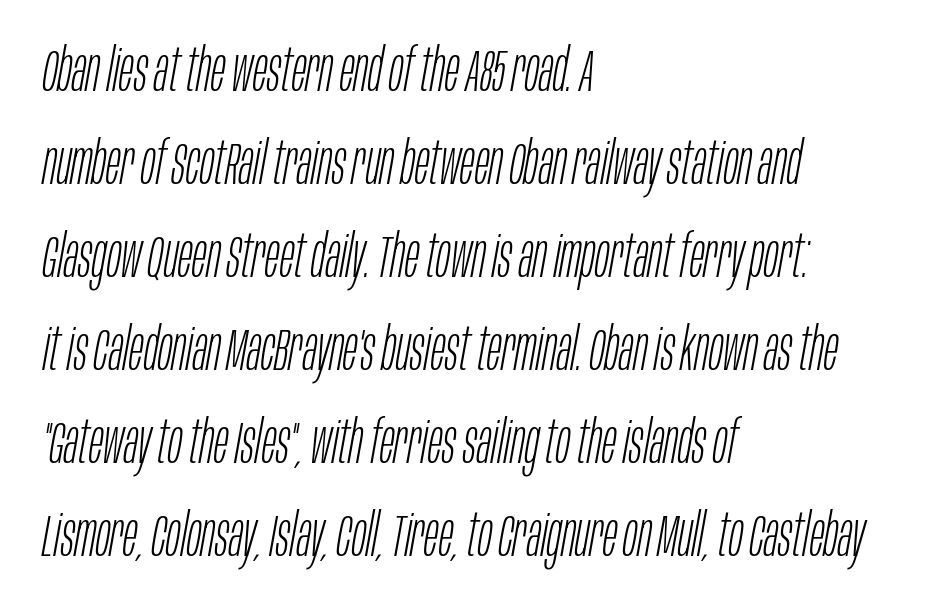
Q: Is the text bold? A: No.
Q: Is the text italic (slanted)? A: Yes, it leans right by about 10 degrees.
Q: Is the text underlined? A: No.
Q: How is the paragraph aligned? A: Left-aligned.
Q: Is the spacing between letters normal or unusually wide? A: Normal.
Q: Is the spacing between lines tight, normal or loose? A: Normal.
Q: Width (condensed, normal, or wide)? A: Condensed.
Q: Stroke contrast? A: Low.
Q: x-height? A: Large.
Q: Monospaced? A: No.
